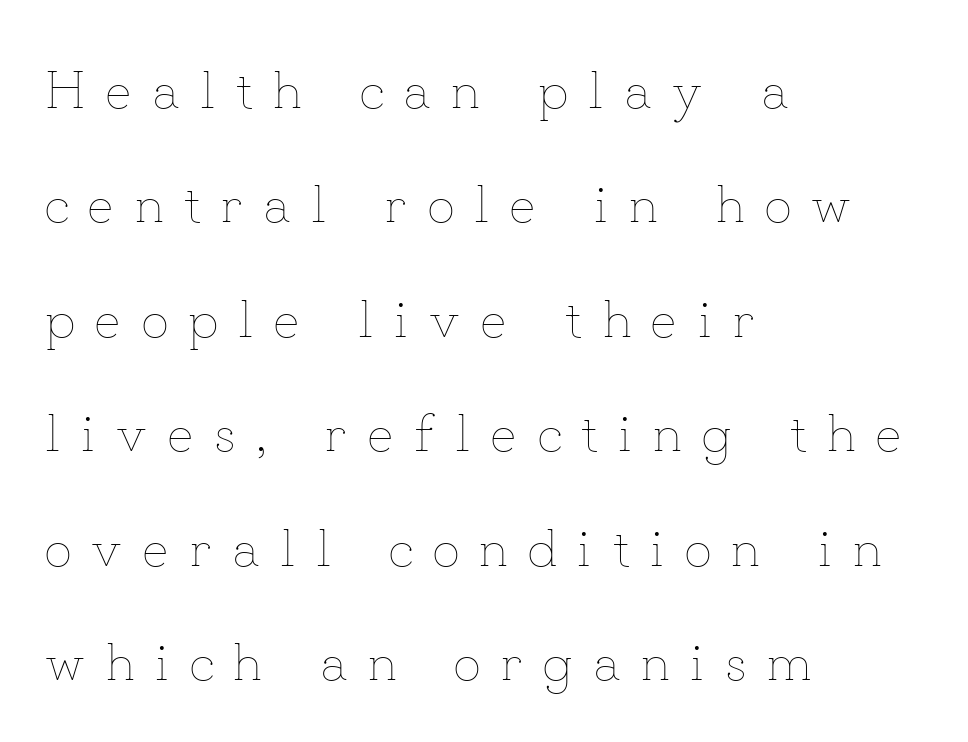
Italic: no, the glyphs are upright roman. Plain, unruled lines of type. The strokes carry an ordinary text weight at most. These lines are rendered in a variable-pitch font.
